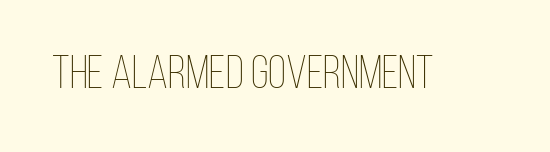
Nobody touched the tracking dial on this one. Spacing verdict: proportional, widths tailored to each character. No word sits above an underline. Posture: upright roman.
